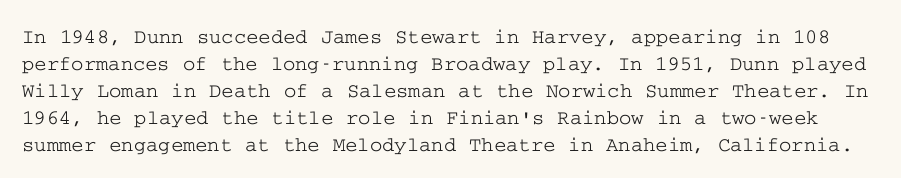
Lines of text with bare space underneath. These lines were composed using upright roman letters. Look at the tracking — it's just the regular setting, nothing added. Each new line begins a customary step beneath the previous one.
